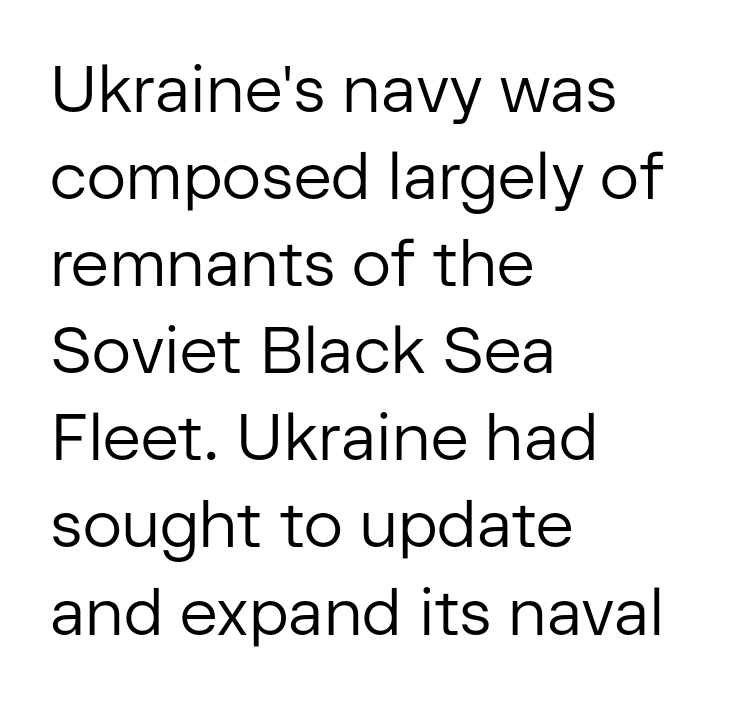
{"serif": "no", "italic": "no", "bold": "no", "weight": "regular", "width": "normal", "stroke_contrast": "low", "x_height": "medium", "monospaced": "no", "underline": "no", "align": "left", "line_spacing": "normal", "line_spacing_ratio": 1.34, "letter_spacing": "normal", "letter_spacing_em": 0.0, "glyph_px": 65}
